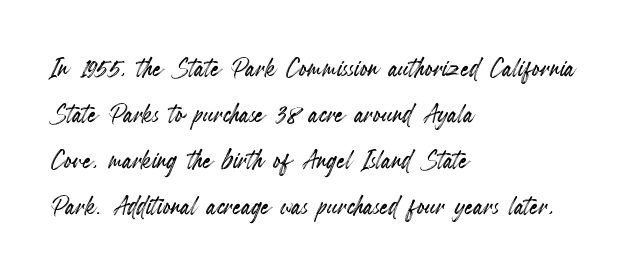
Note the varied advance widths — an 'i' is clearly narrower than an 'm'. The lines in this sample share a left origin and differ only in where they stop. The baseline area is clear.
